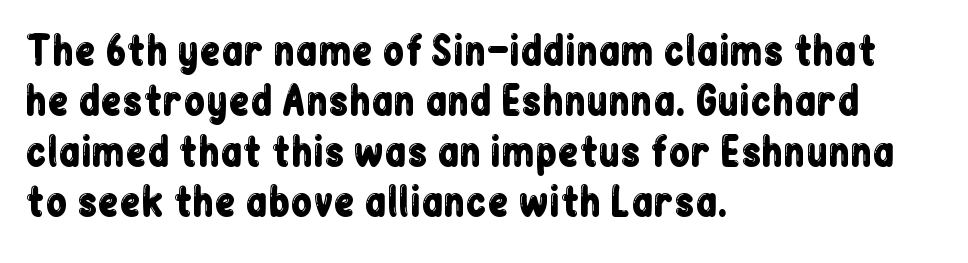
The image shows 39 px condensed sans-serif type, upright; set left-aligned, normal line spacing (1.29x), normal letter spacing, not underlined; low stroke contrast and a medium x-height.
